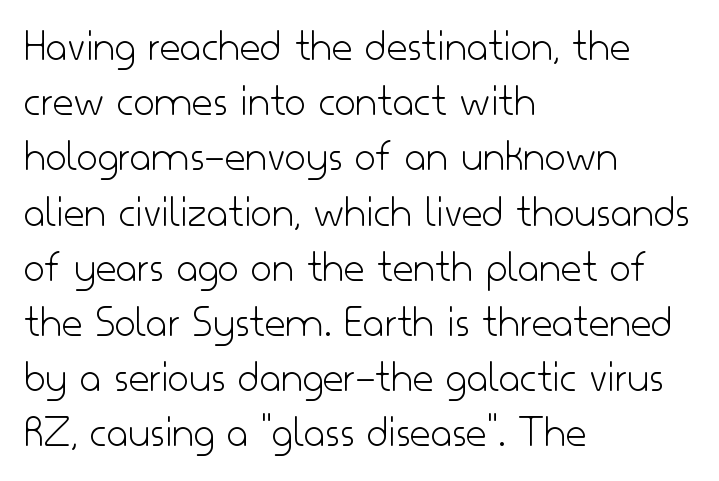
The image shows 46 px light sans-serif type, upright; set left-aligned, line spacing 1.2x, normal letter spacing, not underlined; low stroke contrast and a small x-height.
